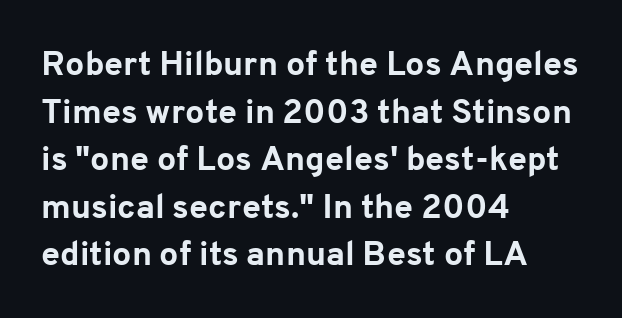
Q: Is the text bold? A: Yes.
Q: Is the text italic (slanted)? A: No, it is upright.
Q: Is the typeface a serif or a sans-serif typeface? A: Sans-serif.
Q: Is the text underlined? A: No.
Q: How is the paragraph aligned? A: Left-aligned.
Q: Is the spacing between letters normal or unusually wide? A: Normal.
Q: Is the spacing between lines tight, normal or loose? A: Normal.
Q: Width (condensed, normal, or wide)? A: Normal.
Q: Stroke contrast? A: Low.
Q: x-height? A: Medium.
Q: Monospaced? A: No.
